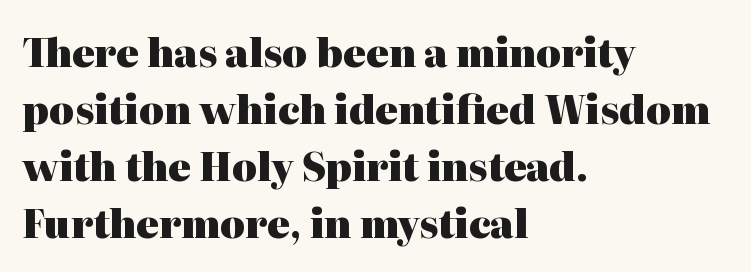
The ragged edge is on the right, which tells us the setting is flush left. The gap between lines stays unmarked. These lines are rendered in a variable-pitch font. The characters look thick and weighty, a clear bold. I'd call this a serif setting — the letters wear small feet.
